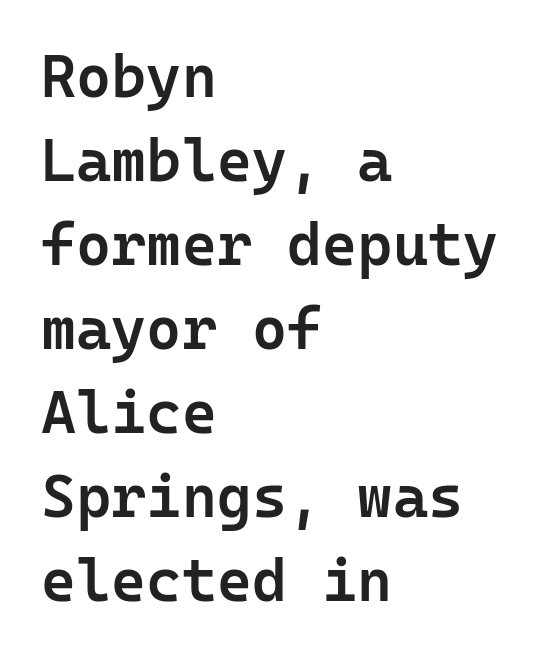
{"serif": "no", "italic": "no", "bold": "semi", "weight": "semibold", "width": "normal", "stroke_contrast": "low", "x_height": "medium", "monospaced": "yes", "underline": "no", "align": "left", "line_spacing": "normal", "line_spacing_ratio": 1.4, "letter_spacing": "normal", "letter_spacing_em": 0.0, "glyph_px": 60}
